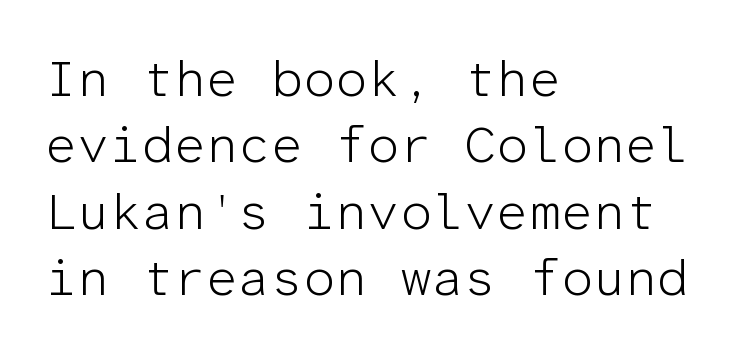
{"serif": "no", "italic": "no", "bold": "no", "weight": "light", "width": "normal", "stroke_contrast": "low", "x_height": "medium", "monospaced": "yes", "underline": "no", "align": "left", "line_spacing": "normal", "line_spacing_ratio": 1.3, "letter_spacing": "normal", "letter_spacing_em": 0.0, "glyph_px": 51}
